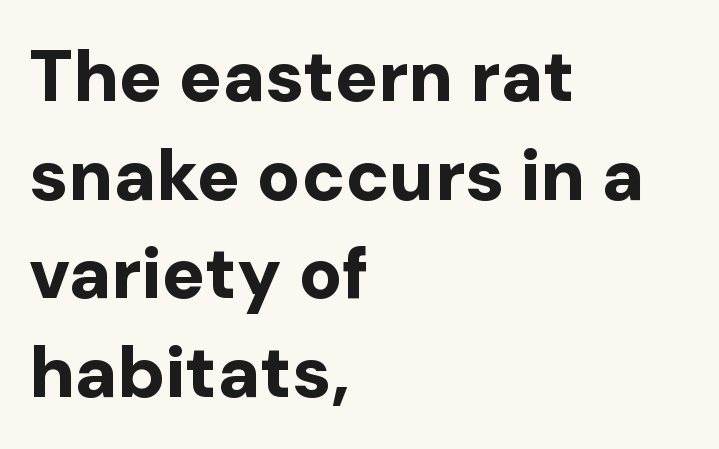
Each letter's strokes conclude bluntly, with no projecting serifs. The font's upright variant was chosen for this text. Note the varied advance widths — an 'i' is clearly narrower than an 'm'. Compared with a centered layout, this one pins lines to the left instead. The space beneath each line is pristine and unruled.
